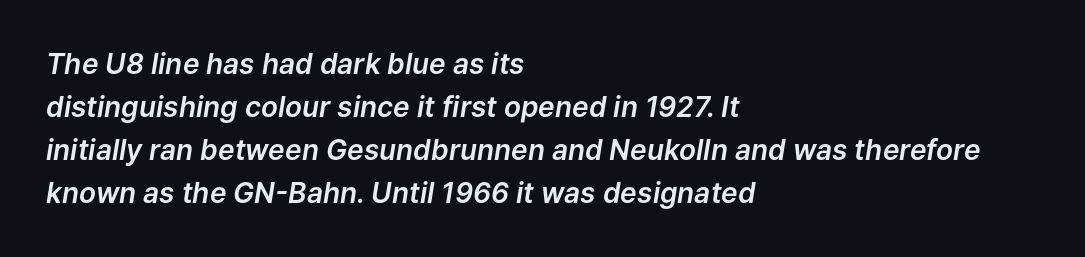
The image shows 28 px text type, italic (leaning right); set left-aligned, normal line spacing (1.54x), normal letter spacing, not underlined; low stroke contrast and a medium x-height.
